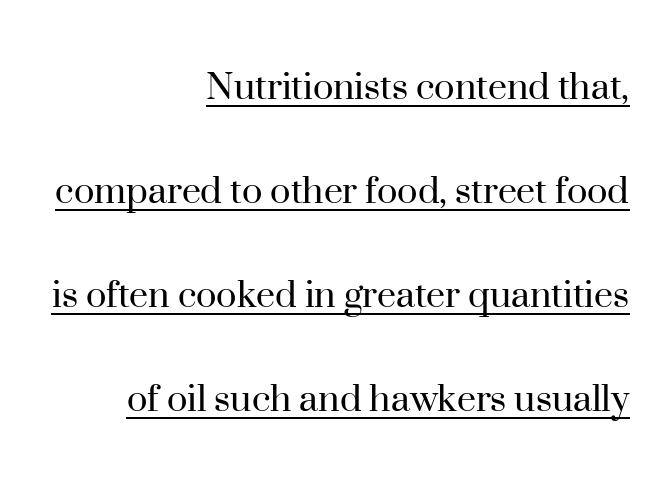
The typesetting does not lean heavy: it is not bold. What stands out about the letter spacing? Nothing — it is the standard amount. Font category for this specimen: serif. Looks like regular typesetting: each glyph gets only the width it needs.
